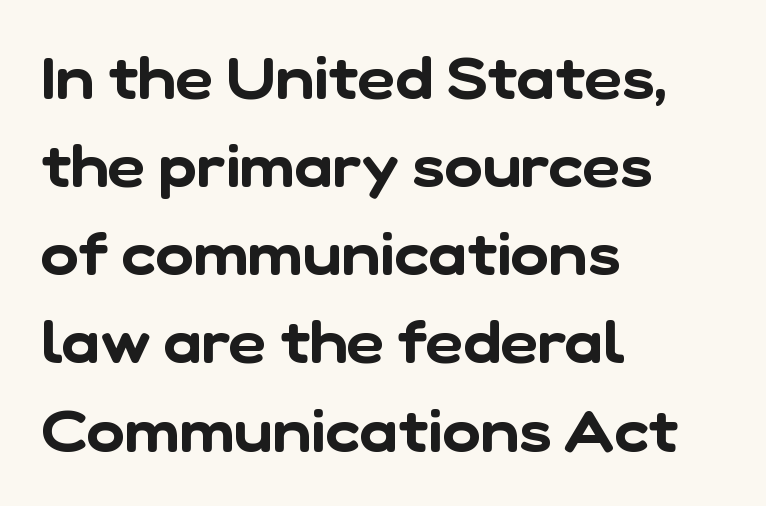
The letterforms sit shoulder to shoulder at normal distance. Only glyphs here, with clear space below each row. Nope, no serifs anywhere on these letters. Reading down the column, the eye jumps a familiar distance to each next line. Varying glyph widths throughout — classic text-font behaviour.
